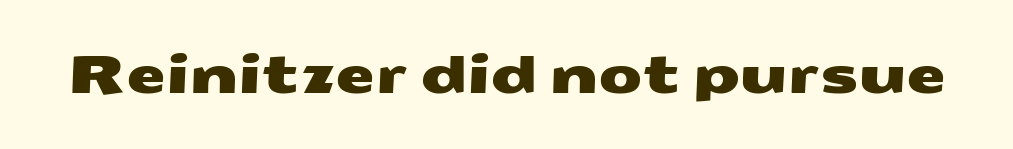
{"serif": "no", "width": "wide", "stroke_contrast": "medium", "x_height": "medium", "monospaced": "no", "underline": "no", "letter_spacing": "normal", "letter_spacing_em": 0.0, "glyph_px": 51}
